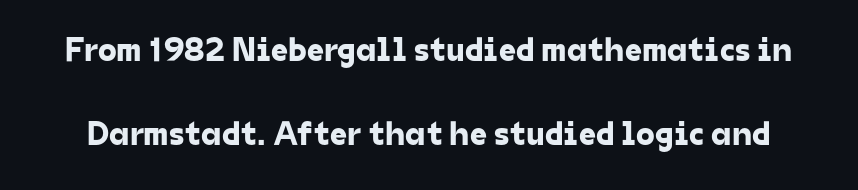
The lines are spread far apart with generous leading. The words here are not underlined. Varying glyph widths throughout — classic text-font behaviour. Spacing between characters is what you'd get straight out of the box.
